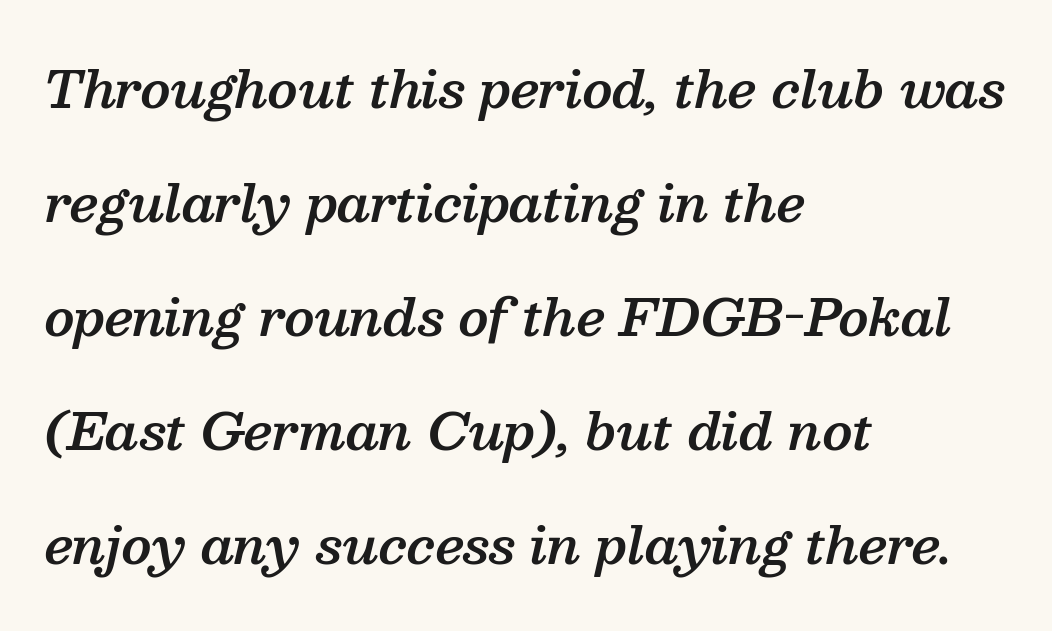
The image shows 50 px semibold serif type, italic (leaning right); set left-aligned, loose line spacing (2.28x), normal letter spacing, not underlined; medium stroke contrast and a medium x-height.
